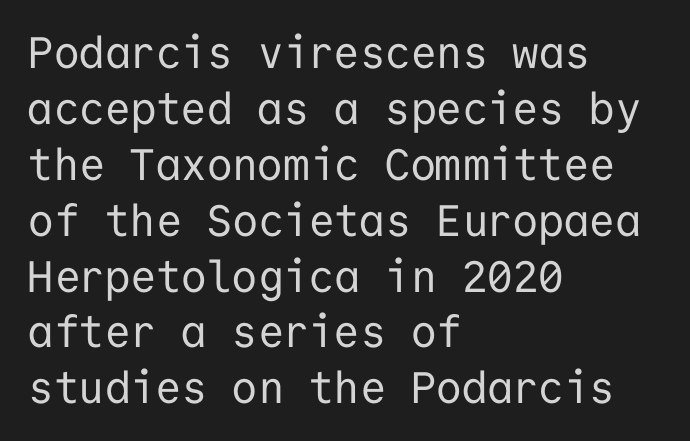
The image shows 44 px regular-weight sans-serif type, upright, monospaced; set left-aligned, normal line spacing (1.27x), normal letter spacing, not underlined; low stroke contrast and a medium x-height.
